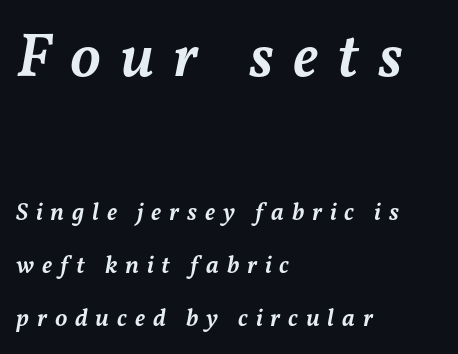
The image shows 62 px semibold type, italic (leaning right); set left-aligned, loose line spacing (2.11x), unusually wide letter spacing (+0.31 em), not underlined; the first (top) block is 2.48x larger; medium stroke contrast and a medium x-height.
